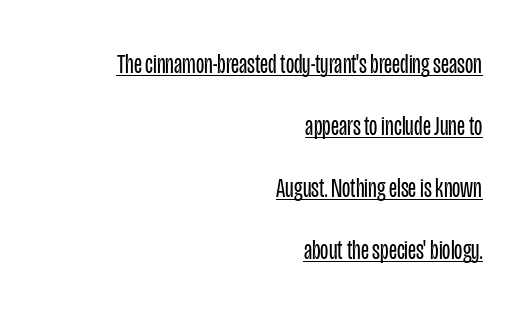
The image shows 27 px text type, upright; set right-aligned, loose line spacing (2.3x), normal letter spacing, underlined.
